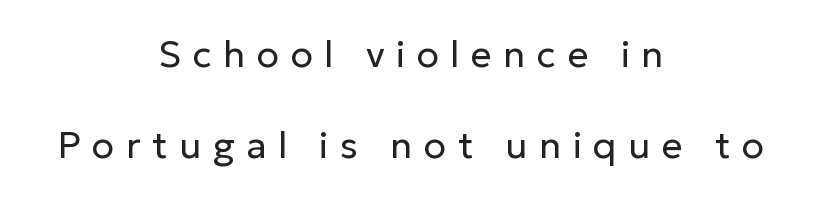
Q: Is the text bold? A: No.
Q: Is the text italic (slanted)? A: No, it is upright.
Q: Is the typeface a serif or a sans-serif typeface? A: Sans-serif.
Q: Is the text underlined? A: No.
Q: How is the paragraph aligned? A: Centered.
Q: Is the spacing between letters normal or unusually wide? A: Unusually wide.
Q: Is the spacing between lines tight, normal or loose? A: Loose.
Q: Width (condensed, normal, or wide)? A: Normal.
Q: Stroke contrast? A: Low.
Q: x-height? A: Medium.
Q: Monospaced? A: No.
